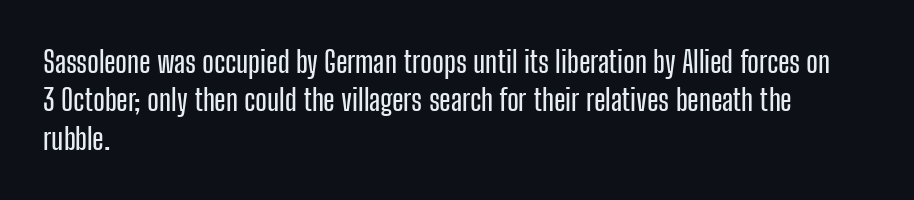
The image shows 30 px condensed sans-serif type, upright; set left-aligned, normal line spacing (1.28x), normal letter spacing, not underlined; low stroke contrast and a medium x-height.
